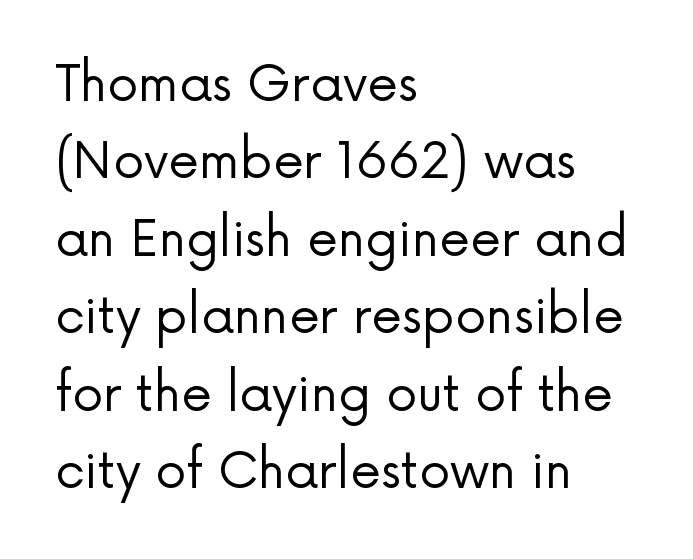
This rendering features lettering with no underline. Weight: in the light-to-regular range. Spacing between characters is what you'd get straight out of the box. Looks like regular typesetting: each glyph gets only the width it needs. Does the type have serifs? No, each stem ends abruptly. The rendering anchors every line to the left-hand side.
